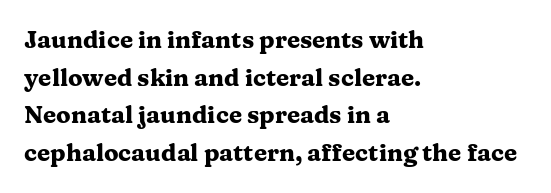
Q: Is the text bold? A: Yes.
Q: Is the text italic (slanted)? A: No, it is upright.
Q: Is the text underlined? A: No.
Q: How is the paragraph aligned? A: Left-aligned.
Q: Is the spacing between letters normal or unusually wide? A: Normal.
Q: Is the spacing between lines tight, normal or loose? A: Normal.
